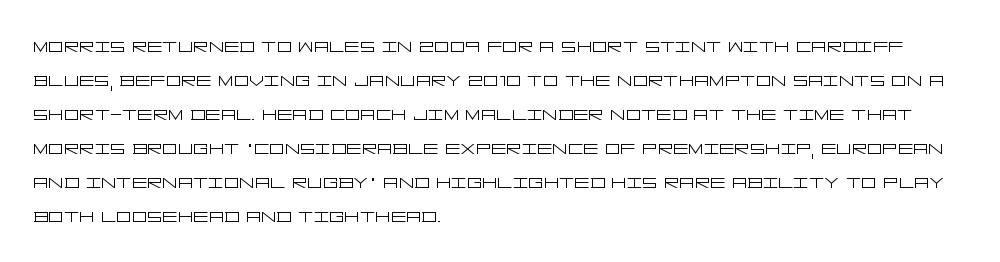
Just letters on the line, the space beneath them empty. The lines sit at an ordinary, default distance from one another. Reading down the block, your eye returns to a fixed left position each line. Think standard paragraph weight, or any step lighter than that.
